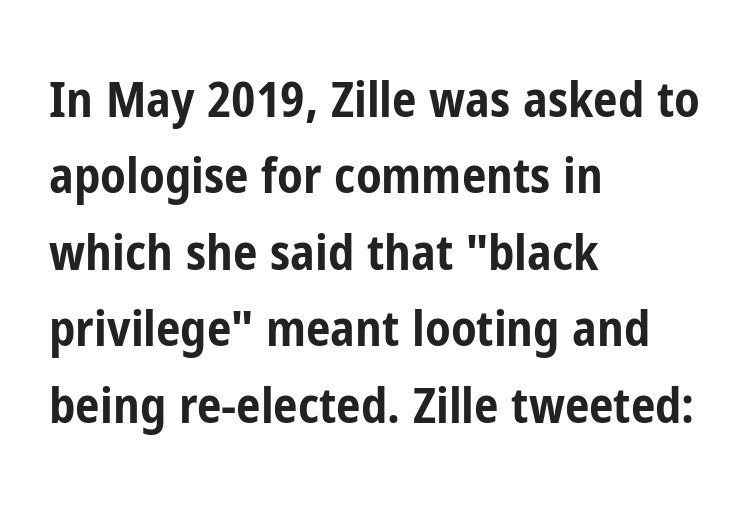
Q: Is the text bold? A: Yes.
Q: Is the text italic (slanted)? A: No, it is upright.
Q: Is the typeface a serif or a sans-serif typeface? A: Sans-serif.
Q: Is the text underlined? A: No.
Q: How is the paragraph aligned? A: Left-aligned.
Q: Is the spacing between letters normal or unusually wide? A: Normal.
Q: Is the spacing between lines tight, normal or loose? A: Normal.
Q: Width (condensed, normal, or wide)? A: Condensed.
Q: Stroke contrast? A: Low.
Q: x-height? A: Medium.
Q: Monospaced? A: No.
